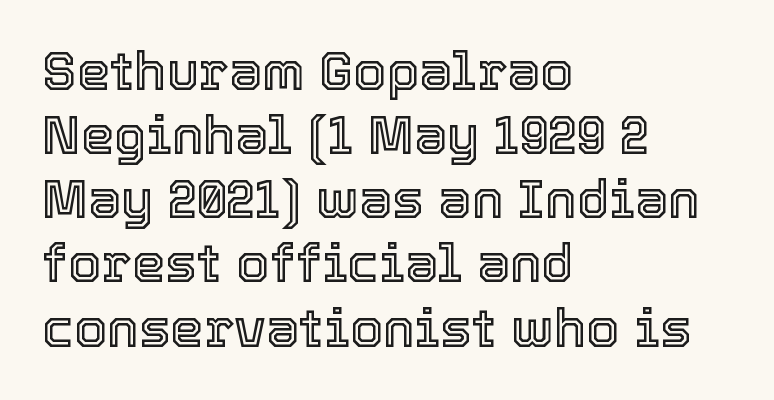
A student would call this left alignment; a typographer would say flush left, rag right. Characters follow at the spacing the type designer built in. The specimen omits any rule beneath the text block's lines. Quick note: not italic, upright.
